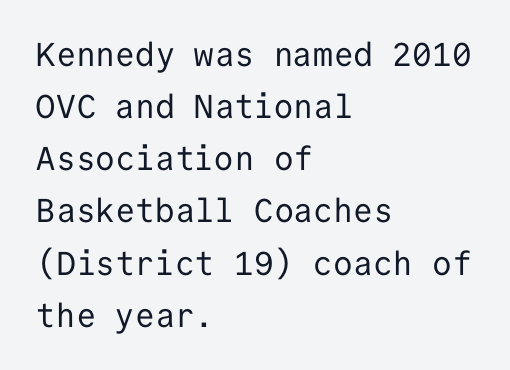
The image shows 33 px regular-weight sans-serif type, upright, monospaced; set left-aligned, normal line spacing (1.58x), normal letter spacing, not underlined; low stroke contrast and a medium x-height.
